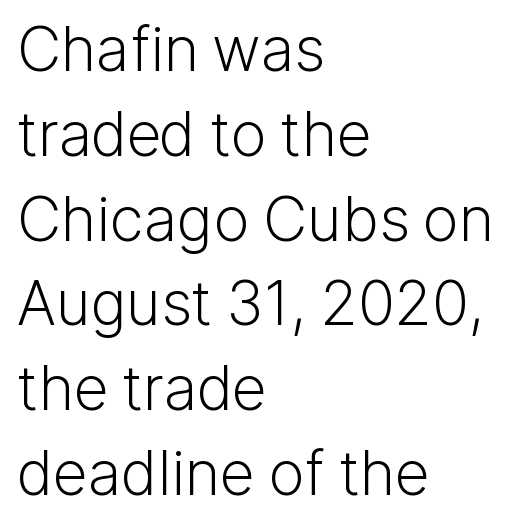
{"serif": "no", "italic": "no", "bold": "no", "weight": "light", "width": "normal", "stroke_contrast": "low", "x_height": "medium", "monospaced": "no", "underline": "no", "align": "left", "line_spacing": "normal", "line_spacing_ratio": 1.39, "letter_spacing": "normal", "letter_spacing_em": 0.0, "glyph_px": 61}
